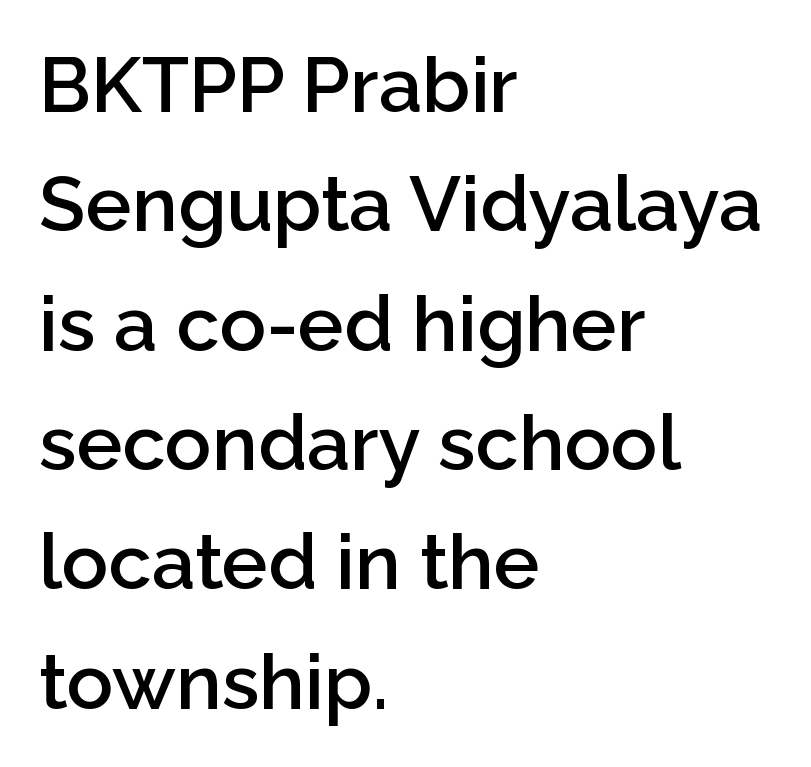
Q: Is the text bold? A: Semi-bold.
Q: Is the text italic (slanted)? A: No, it is upright.
Q: Is the typeface a serif or a sans-serif typeface? A: Sans-serif.
Q: Is the text underlined? A: No.
Q: How is the paragraph aligned? A: Left-aligned.
Q: Is the spacing between letters normal or unusually wide? A: Normal.
Q: Is the spacing between lines tight, normal or loose? A: Normal.
Q: Width (condensed, normal, or wide)? A: Normal.
Q: Stroke contrast? A: Low.
Q: x-height? A: Medium.
Q: Monospaced? A: No.
